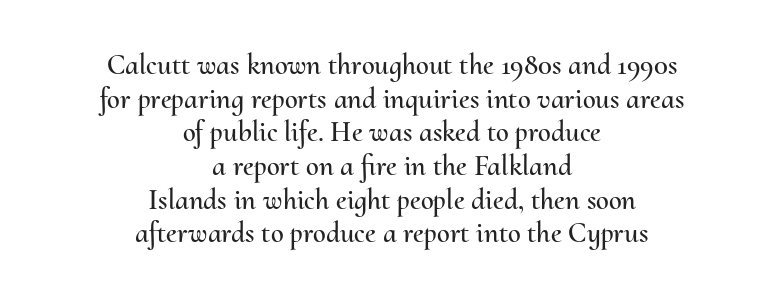
{"italic": "no", "width": "normal", "stroke_contrast": "medium", "x_height": "small", "monospaced": "no", "underline": "no", "align": "center", "line_spacing_ratio": 1.16, "letter_spacing": "normal", "letter_spacing_em": 0.0, "glyph_px": 29}
